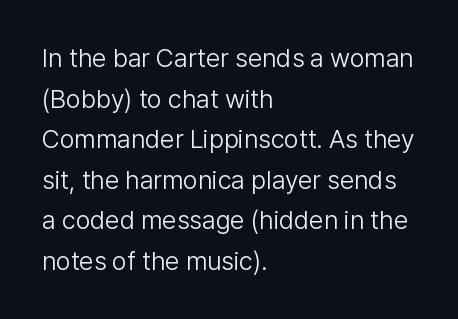
Q: Is the text bold? A: No.
Q: Is the text italic (slanted)? A: No, it is upright.
Q: Is the text underlined? A: No.
Q: How is the paragraph aligned? A: Left-aligned.
Q: Is the spacing between letters normal or unusually wide? A: Normal.
Q: Is the spacing between lines tight, normal or loose? A: Normal.
